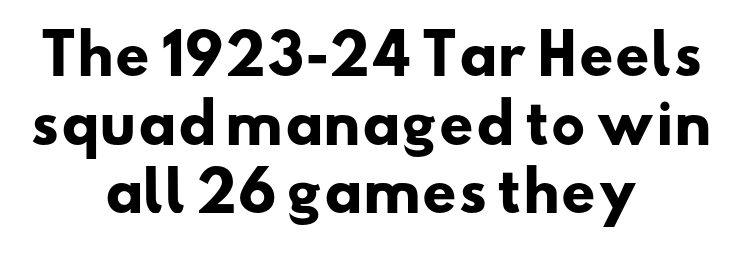
Q: Is the text bold? A: Yes.
Q: Is the typeface a serif or a sans-serif typeface? A: Sans-serif.
Q: Is the text underlined? A: No.
Q: How is the paragraph aligned? A: Centered.
Q: Is the spacing between letters normal or unusually wide? A: Normal.
Q: Is the spacing between lines tight, normal or loose? A: Normal.
Q: Width (condensed, normal, or wide)? A: Wide.
Q: Stroke contrast? A: Low.
Q: x-height? A: Small.
Q: Monospaced? A: No.
